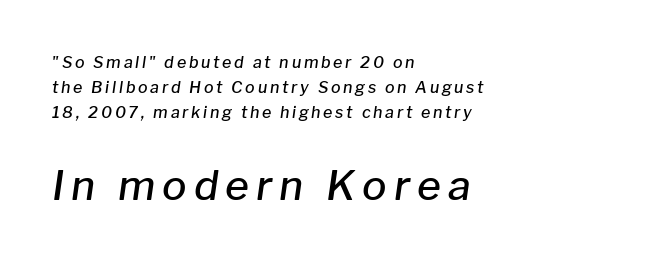
The image shows 41 px semibold type, italic (leaning right); set left-aligned, normal line spacing (1.56x), not underlined; the second (bottom) block is 2.56x larger; low stroke contrast and a medium x-height.
